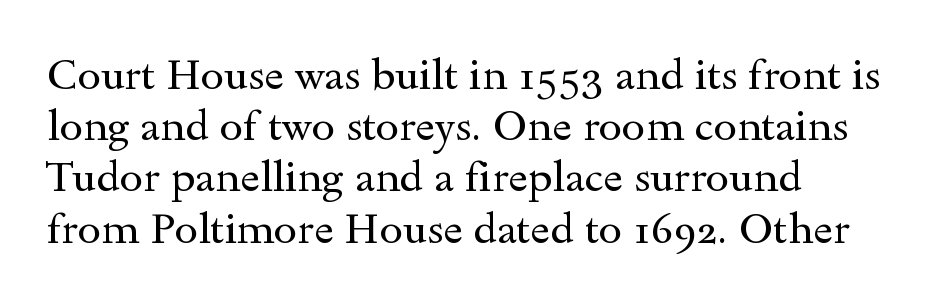
The image shows 42 px regular-weight, wide serif type, upright; set line spacing 1.22x, normal letter spacing, not underlined; a small x-height.
